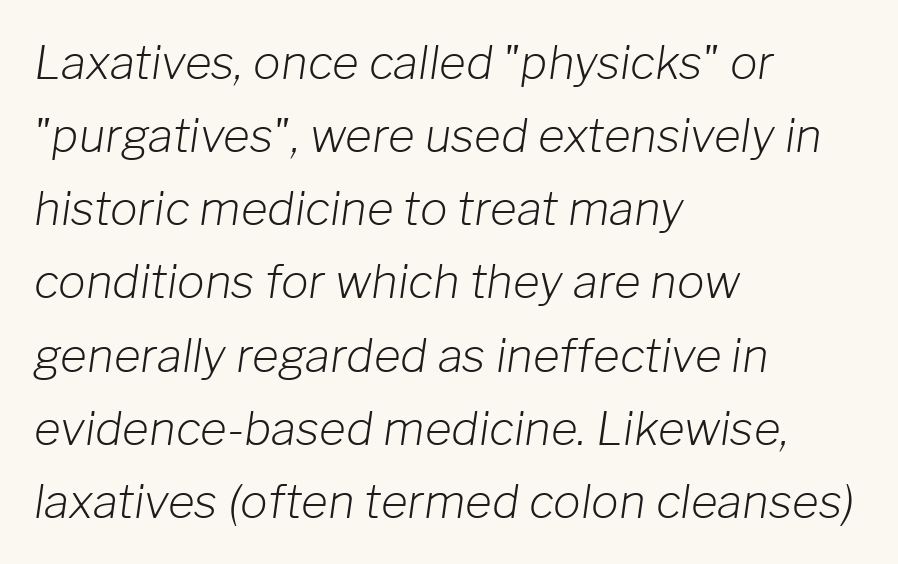
{"italic": "yes", "lean": "right", "slant_degrees": 8, "bold": "no", "weight": "light", "width": "normal", "stroke_contrast": "low", "x_height": "medium", "monospaced": "no", "underline": "no", "align": "left", "line_spacing": "normal", "line_spacing_ratio": 1.59, "letter_spacing": "normal", "letter_spacing_em": 0.0, "glyph_px": 46}
